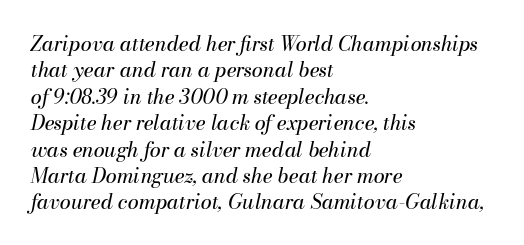
The image shows 20 px text type, italic (leaning right); set left-aligned, normal line spacing (1.32x), normal letter spacing, not underlined.
